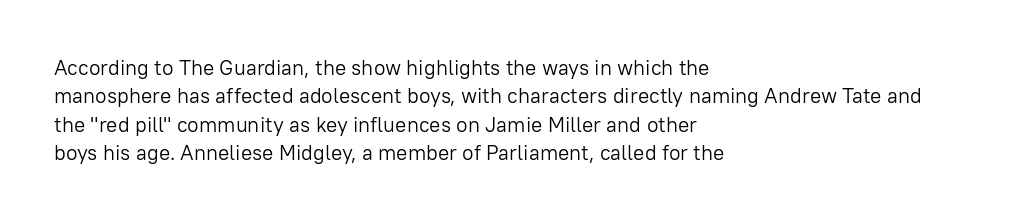
Evenly set lines give the paragraph a standard silhouette. Students, note that the glyphs here touch the page at normal intervals. In terms of posture, this sample is upright. Typeset ragged right — the left edge is the straight one.
